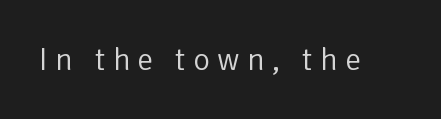
You can tell it's not italic because the verticals are truly vertical. The type is letterspaced generously, with wide tracking. Think of a printed novel: that variable character pitch is what you see here. The face looks like a standard text weight, possibly lighter. The area under the type is left untouched.
